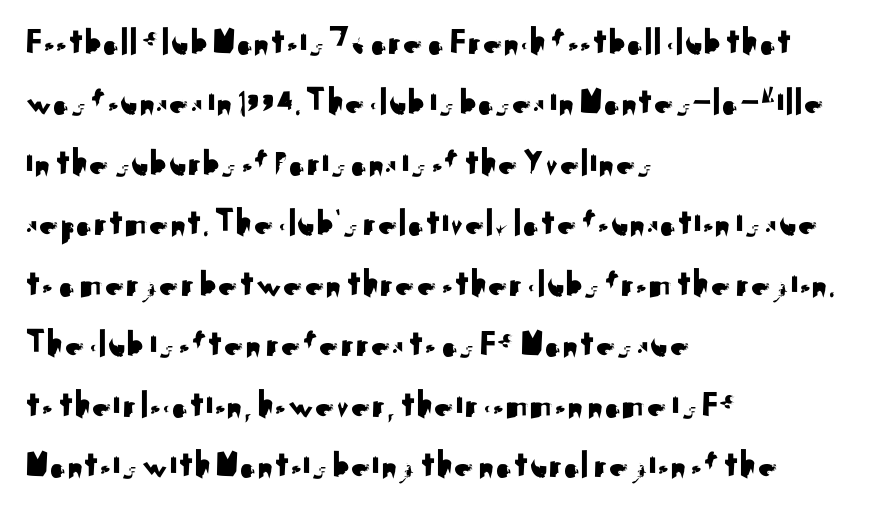
{"serif": "no", "italic": "no", "width": "normal", "stroke_contrast": "medium", "x_height": "small", "monospaced": "no", "underline": "no", "align": "left", "line_spacing": "normal", "line_spacing_ratio": 1.55, "letter_spacing": "normal", "letter_spacing_em": 0.0, "glyph_px": 39}
